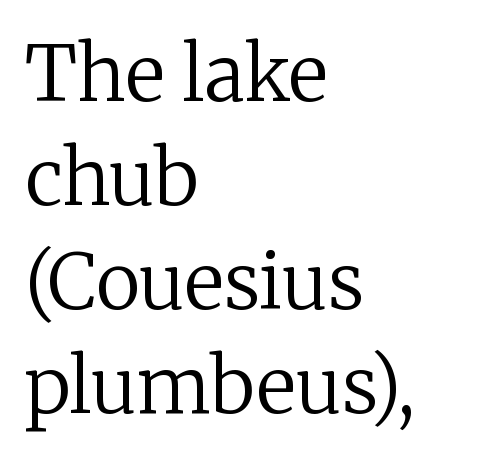
Each letter keeps its own natural width here, so spacing adapts to shape. A normal amount of white space separates one row of letters from the next. The glyphs in this specimen are seriffed. A classic flush-left, rag-right setting is used for this passage. Glance below the letters and you will spot only blank space. Between one letter and the next there's only the usual sliver of space.
